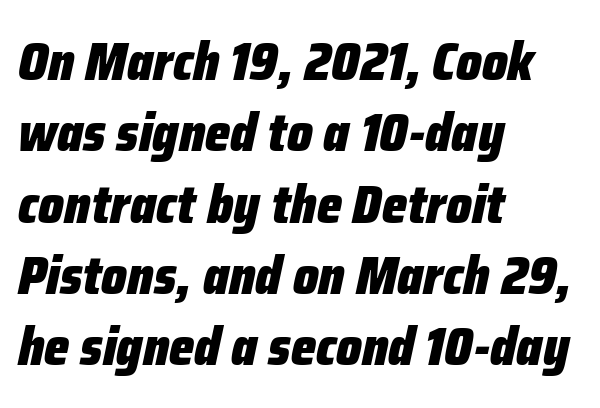
{"italic": "yes", "lean": "right", "slant_degrees": 12, "bold": "yes", "weight": "heavy", "width": "condensed", "stroke_contrast": "low", "x_height": "medium", "monospaced": "no", "underline": "no", "align": "left", "line_spacing": "normal", "line_spacing_ratio": 1.32, "letter_spacing": "normal", "letter_spacing_em": 0.0, "glyph_px": 54}
